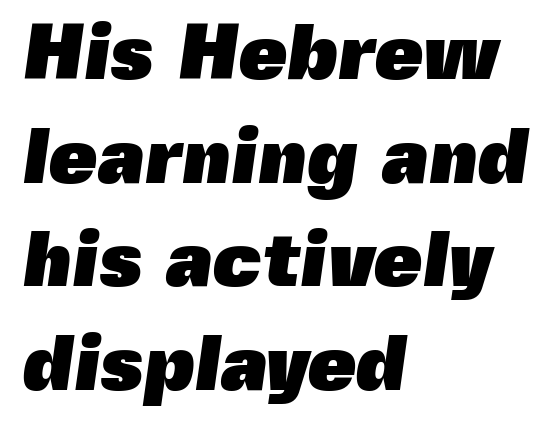
All the whitespace from short lines collects on the right. The rendering keeps characters at their native spacing. The specimen omits any rule beneath the text block's lines. Honestly, the row spacing looks completely unremarkable. Emphasis by weight is at full strength: bold. Does the type have serifs? No, each stem ends abruptly.
